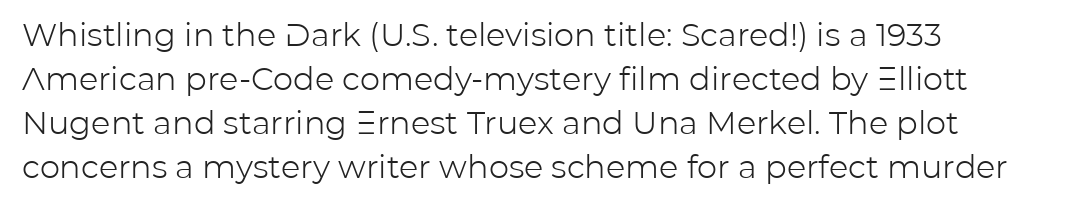
{"serif": "no", "italic": "no", "bold": "no", "weight": "light", "width": "normal", "stroke_contrast": "low", "x_height": "medium", "monospaced": "no", "underline": "no", "align": "left", "line_spacing": "normal", "line_spacing_ratio": 1.37, "letter_spacing": "normal", "letter_spacing_em": 0.0, "glyph_px": 32}
